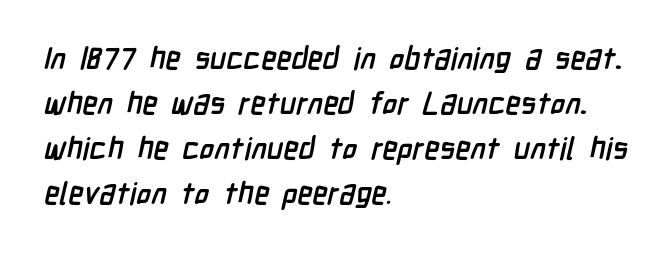
{"serif": "no", "bold": "yes", "weight": "semibold", "width": "condensed", "stroke_contrast": "low", "x_height": "medium", "monospaced": "no", "underline": "no", "align": "left", "line_spacing": "normal", "line_spacing_ratio": 1.45, "letter_spacing": "normal", "letter_spacing_em": 0.0, "glyph_px": 31}
